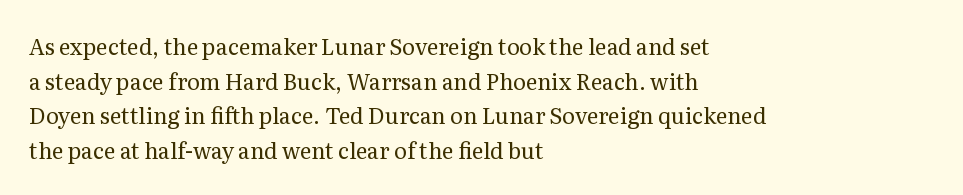
{"italic": "no", "bold": "no", "underline": "no", "align": "left", "line_spacing": "normal", "line_spacing_ratio": 1.57, "letter_spacing": "normal", "letter_spacing_em": 0.0, "glyph_px": 22}
